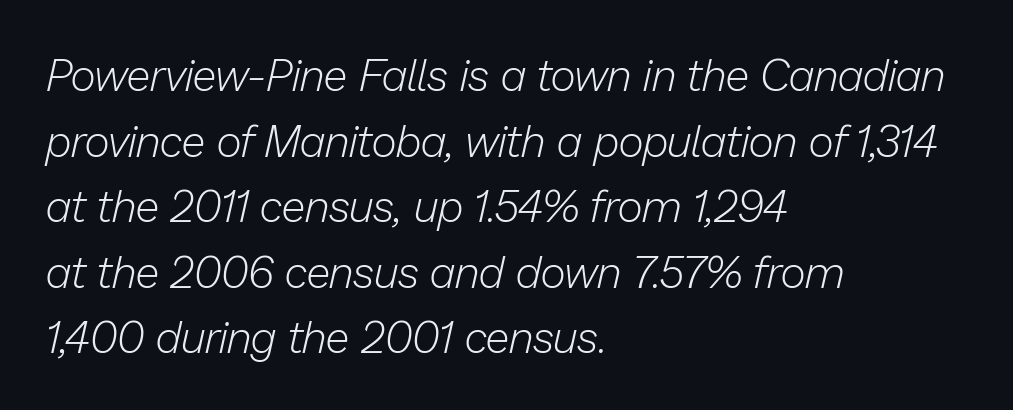
Q: Is the text bold? A: No.
Q: Is the text italic (slanted)? A: Yes, it leans right by about 13 degrees.
Q: Is the text underlined? A: No.
Q: How is the paragraph aligned? A: Left-aligned.
Q: Is the spacing between letters normal or unusually wide? A: Normal.
Q: Is the spacing between lines tight, normal or loose? A: Normal.
Q: Width (condensed, normal, or wide)? A: Normal.
Q: Stroke contrast? A: Low.
Q: x-height? A: Medium.
Q: Monospaced? A: No.
